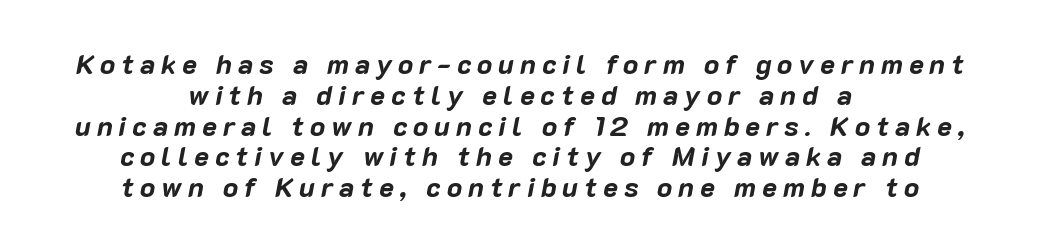
{"italic": "yes", "lean": "right", "slant_degrees": 10, "bold": "yes", "weight": "bold", "width": "normal", "stroke_contrast": "low", "x_height": "medium", "monospaced": "no", "underline": "no", "align": "center", "line_spacing": "tight", "line_spacing_ratio": 1.1, "letter_spacing": "wide", "letter_spacing_em": 0.21, "glyph_px": 28}
